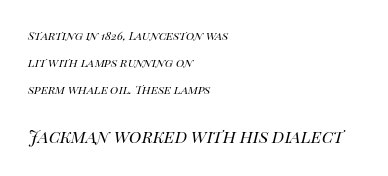
The image shows 21 px text type, italic (leaning right); set left-aligned, loose line spacing (1.93x), normal letter spacing, not underlined; the second (bottom) block is 1.5x larger.
